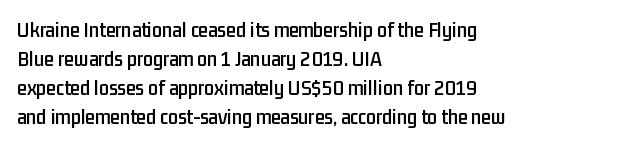
Q: Is the text italic (slanted)? A: No, it is upright.
Q: Is the text underlined? A: No.
Q: How is the paragraph aligned? A: Left-aligned.
Q: Is the spacing between letters normal or unusually wide? A: Normal.
Q: Is the spacing between lines tight, normal or loose? A: Normal.
